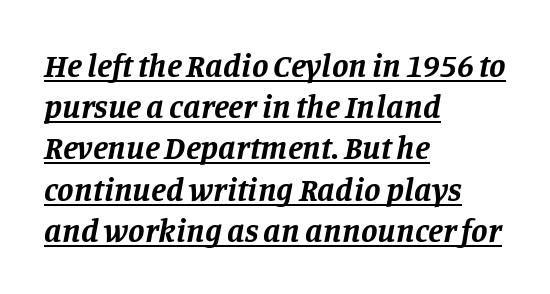
The image shows 33 px bold serif type, italic (leaning right); set left-aligned, normal line spacing (1.25x), normal letter spacing, underlined; low stroke contrast and a large x-height.
